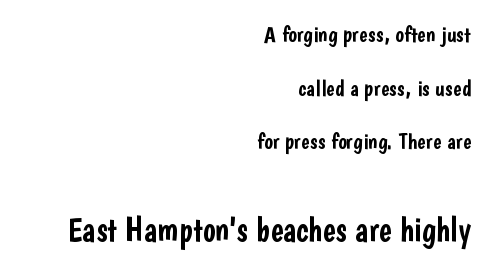
Check the space under the baseline: it is left empty. No italicization has been applied; the sample stays upright. Compare the two chunks: the lower has the greater cap height. If you measured baseline to baseline, you'd find a long distance. Each letter keeps its own natural width here, so spacing adapts to shape. Alignment: flush right.
